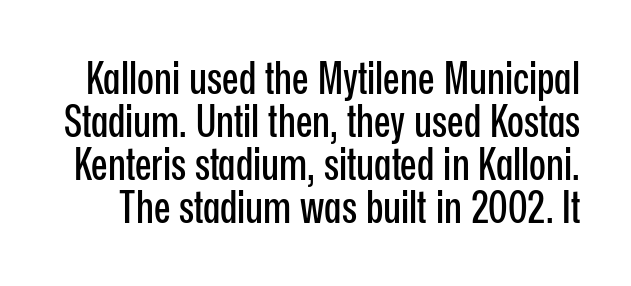
Q: Is the text italic (slanted)? A: No, it is upright.
Q: Is the typeface a serif or a sans-serif typeface? A: Sans-serif.
Q: Is the text underlined? A: No.
Q: Is the spacing between letters normal or unusually wide? A: Normal.
Q: Is the spacing between lines tight, normal or loose? A: Tight.
Q: Width (condensed, normal, or wide)? A: Condensed.
Q: Stroke contrast? A: Low.
Q: x-height? A: Medium.
Q: Monospaced? A: No.
